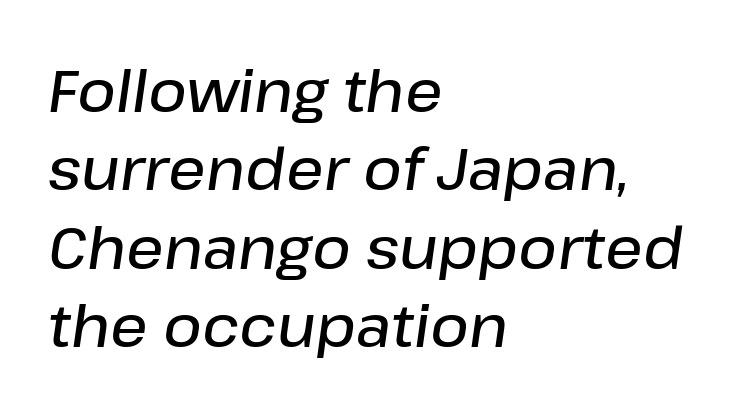
Q: Is the text bold? A: Semi-bold.
Q: Is the text italic (slanted)? A: Yes, it leans right by about 8 degrees.
Q: Is the text underlined? A: No.
Q: How is the paragraph aligned? A: Left-aligned.
Q: Is the spacing between letters normal or unusually wide? A: Normal.
Q: Is the spacing between lines tight, normal or loose? A: Normal.
Q: Width (condensed, normal, or wide)? A: Normal.
Q: Stroke contrast? A: Low.
Q: x-height? A: Medium.
Q: Monospaced? A: No.
